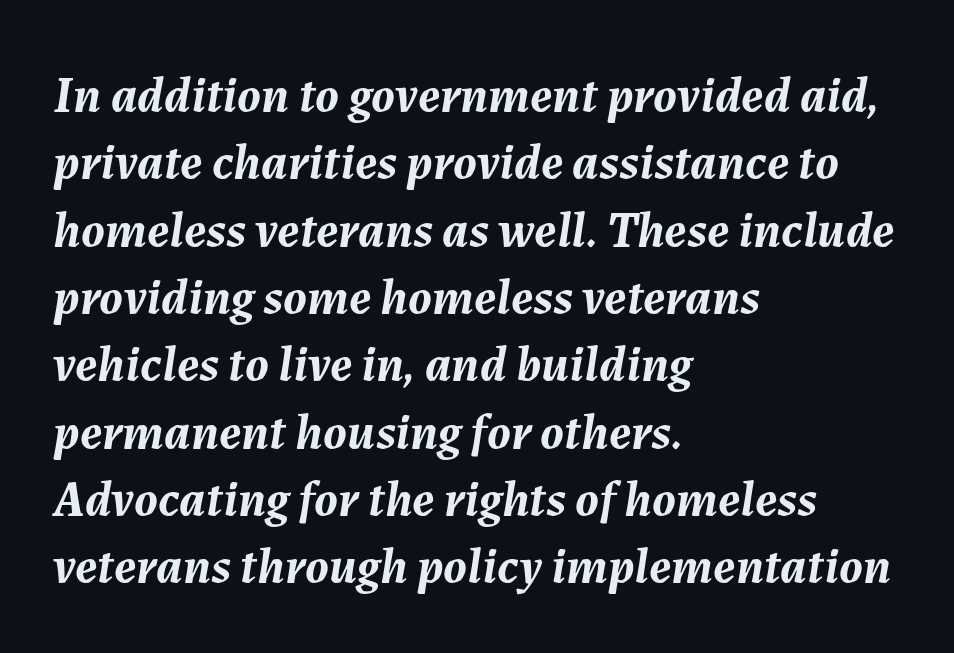
The glyphs are unaccompanied by any horizontal stroke below them. This rendering leaves character spacing at its baseline value. This block has exactly the height ordinary leading produces. The text carries the slant typical of an italic or oblique font. Stroke thickness is high; the sample reads as a true bold.
